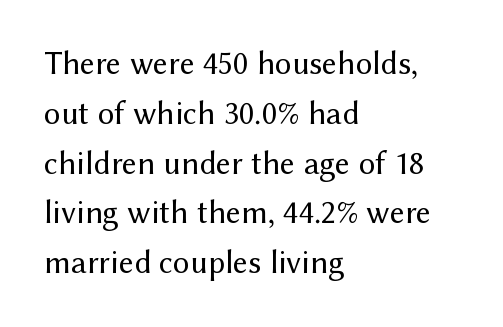
Q: Is the text bold? A: No.
Q: Is the text italic (slanted)? A: No, it is upright.
Q: Is the typeface a serif or a sans-serif typeface? A: Sans-serif.
Q: Is the text underlined? A: No.
Q: How is the paragraph aligned? A: Left-aligned.
Q: Is the spacing between letters normal or unusually wide? A: Normal.
Q: Is the spacing between lines tight, normal or loose? A: Normal.
Q: Width (condensed, normal, or wide)? A: Normal.
Q: Stroke contrast? A: Medium.
Q: x-height? A: Medium.
Q: Monospaced? A: No.
